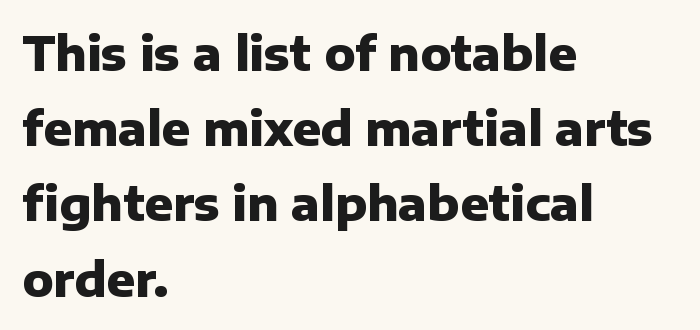
The characters display no serif detailing; their extremities are plain. The lines in this sample share a left origin and differ only in where they stop. This is heavy type, rendered in bold. The block of text has a typical density, with ordinary space between rows. Is this a fixed-width face? No — the glyphs have proportional, varying widths.
